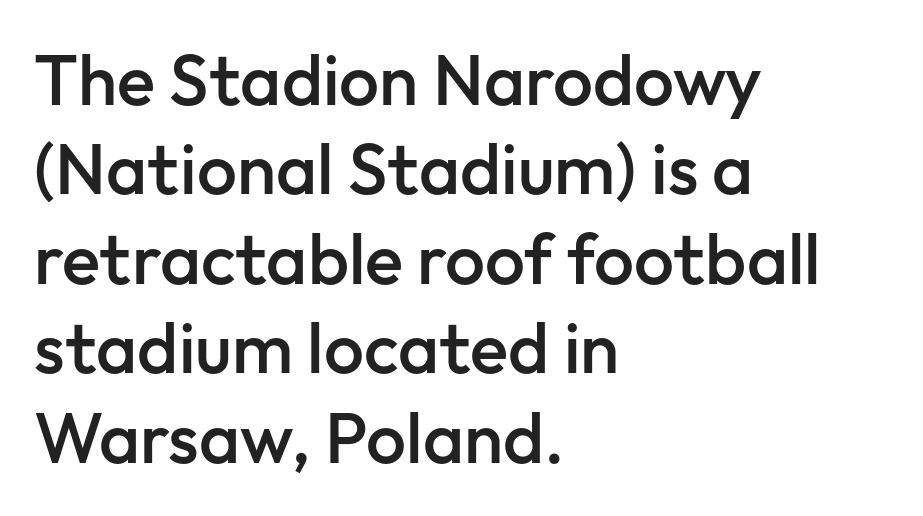
Q: Is the text bold? A: Semi-bold.
Q: Is the text italic (slanted)? A: No, it is upright.
Q: Is the typeface a serif or a sans-serif typeface? A: Sans-serif.
Q: Is the text underlined? A: No.
Q: How is the paragraph aligned? A: Left-aligned.
Q: Is the spacing between letters normal or unusually wide? A: Normal.
Q: Is the spacing between lines tight, normal or loose? A: Normal.
Q: Width (condensed, normal, or wide)? A: Normal.
Q: Stroke contrast? A: Low.
Q: x-height? A: Medium.
Q: Monospaced? A: No.
